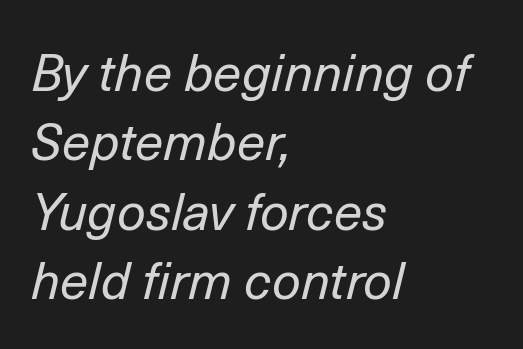
The font sits on the lighter half of the weight spectrum, regular included. The ragged edge is on the right, which tells us the setting is flush left. Summary of vertical rhythm: regular, with standard interline spacing. Any mark beneath the type? The region is blank. Designer's note — italics engaged.
